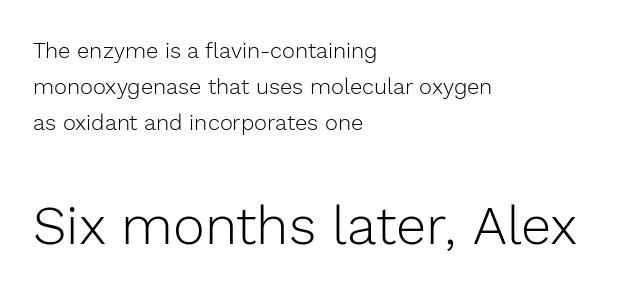
The letters advance in unequal steps, a hallmark of proportional type. The paragraph shown leans on its left margin. Rows of type keep a routine distance in the vertical direction. Here the glyphs are tracked normally, forming tight word shapes. To sum up the face: it is a sans, with no serifs.
